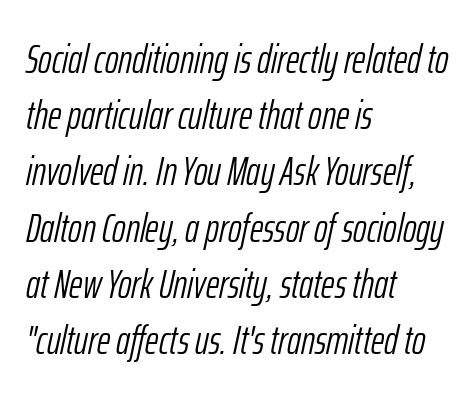
Inter-character spacing is left at the font's built-in metrics. This is oblique type, the kind used for emphasis or titles. Rule under the text: the space is simply empty. This sample is left-justified, so line endings fall wherever the words run out. Think of a printed novel: that variable character pitch is what you see here.
